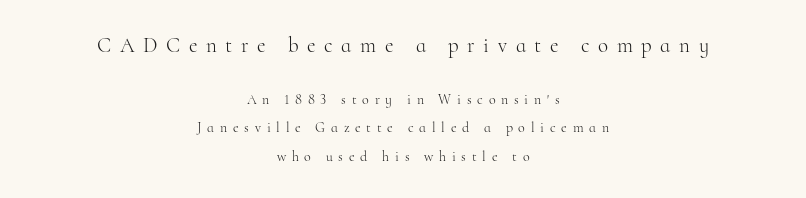
The image shows 21 px text type, upright; set centered, loose line spacing (2.02x), unusually wide letter spacing (+0.41 em), not underlined; the first (top) block is 1.5x larger.
